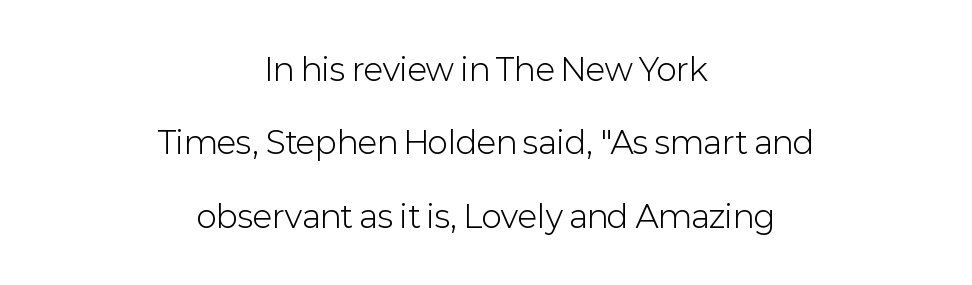
Q: Is the text bold? A: No.
Q: Is the text italic (slanted)? A: No, it is upright.
Q: Is the typeface a serif or a sans-serif typeface? A: Sans-serif.
Q: Is the text underlined? A: No.
Q: How is the paragraph aligned? A: Centered.
Q: Is the spacing between letters normal or unusually wide? A: Normal.
Q: Is the spacing between lines tight, normal or loose? A: Loose.
Q: Width (condensed, normal, or wide)? A: Normal.
Q: Stroke contrast? A: Low.
Q: x-height? A: Medium.
Q: Monospaced? A: No.
